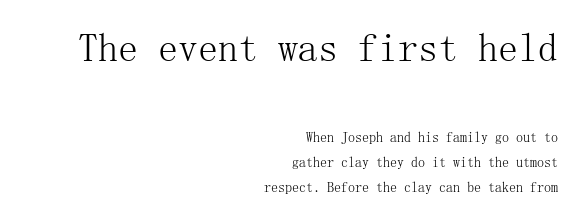
This layout puts the oversized block above and the modest block below. Unmarked baselines from the first word to the last. Default kerning and tracking; the words read as compact shapes. A roman cut, with each character standing at attention. Leftover space on each line is placed entirely before the opening word. The strokes are not fattened; the text isn't bold.
